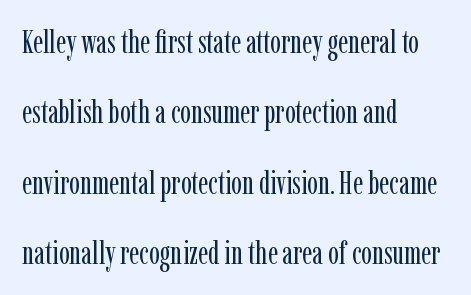
Q: Is the text bold? A: No.
Q: Is the text italic (slanted)? A: No, it is upright.
Q: Is the typeface a serif or a sans-serif typeface? A: Serif.
Q: Is the text underlined? A: No.
Q: How is the paragraph aligned? A: Left-aligned.
Q: Is the spacing between letters normal or unusually wide? A: Normal.
Q: Is the spacing between lines tight, normal or loose? A: Loose.
Q: Width (condensed, normal, or wide)? A: Condensed.
Q: Stroke contrast? A: Low.
Q: x-height? A: Medium.
Q: Monospaced? A: No.
